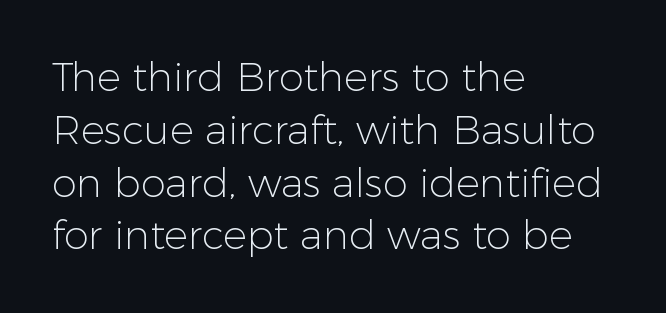
{"serif": "no", "italic": "no", "bold": "no", "weight": "light", "width": "normal", "stroke_contrast": "low", "x_height": "medium", "monospaced": "no", "underline": "no", "align": "left", "line_spacing": "normal", "line_spacing_ratio": 1.32, "letter_spacing": "normal", "letter_spacing_em": 0.0, "glyph_px": 40}
